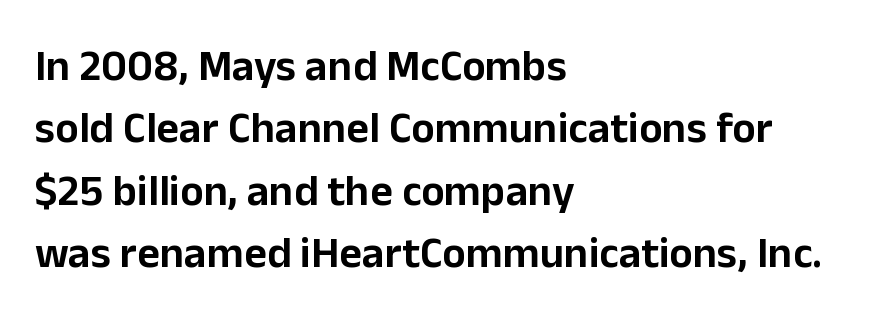
The image shows 44 px sans-serif type, upright; set left-aligned, normal line spacing (1.42x), normal letter spacing, not underlined; low stroke contrast and a medium x-height.
